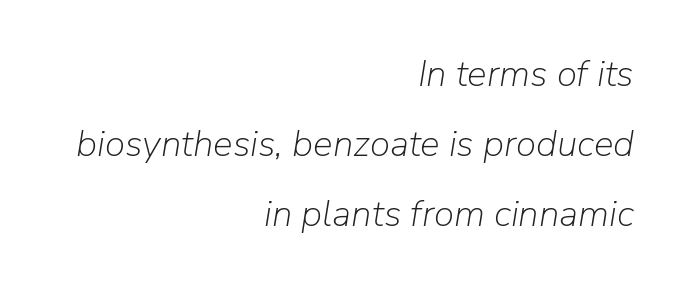
The image shows 37 px light type, italic (leaning right); set right-aligned, line spacing 1.89x, normal letter spacing, not underlined; low stroke contrast and a medium x-height.
